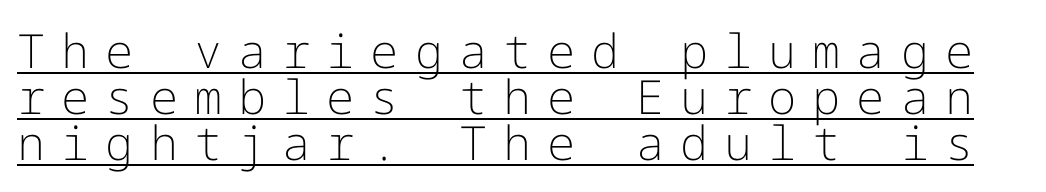
Horizontal bands of white between lines are thin slivers. Ink coverage per letter is moderate at most. The lettering holds an erect, upright posture throughout. The gaps between neighbouring characters are conspicuously large.
